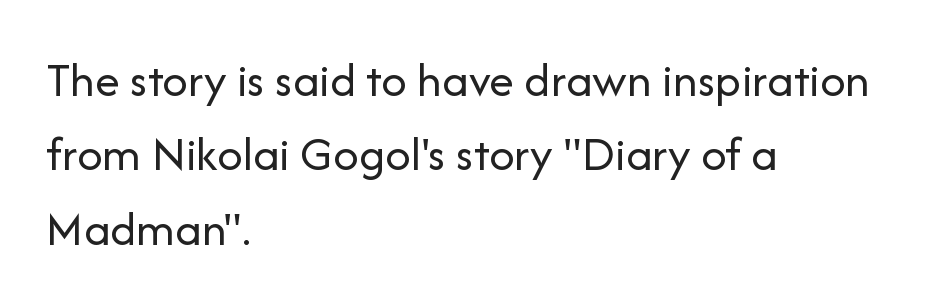
The image shows 50 px regular-weight sans-serif type, upright; set left-aligned, normal line spacing (1.49x), normal letter spacing, not underlined; low stroke contrast and a medium x-height.
